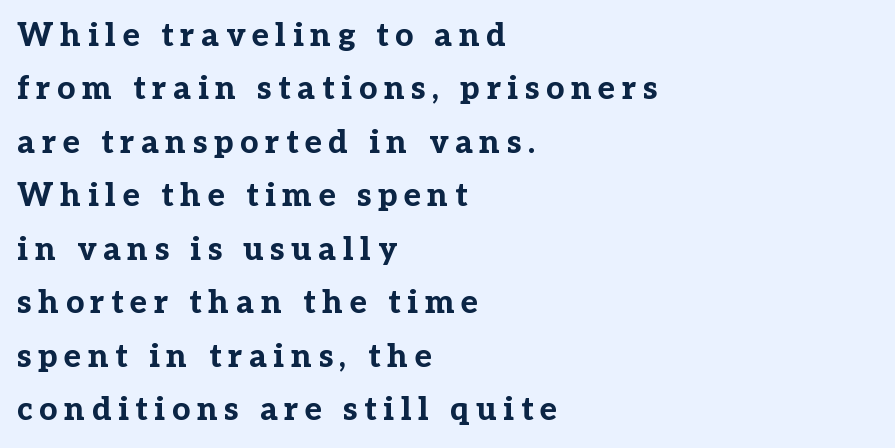
Q: Is the text bold? A: Yes.
Q: Is the text italic (slanted)? A: No, it is upright.
Q: Is the typeface a serif or a sans-serif typeface? A: Serif.
Q: Is the text underlined? A: No.
Q: How is the paragraph aligned? A: Left-aligned.
Q: Is the spacing between letters normal or unusually wide? A: Unusually wide.
Q: Is the spacing between lines tight, normal or loose? A: Normal.
Q: Width (condensed, normal, or wide)? A: Normal.
Q: Stroke contrast? A: Low.
Q: x-height? A: Medium.
Q: Monospaced? A: No.
